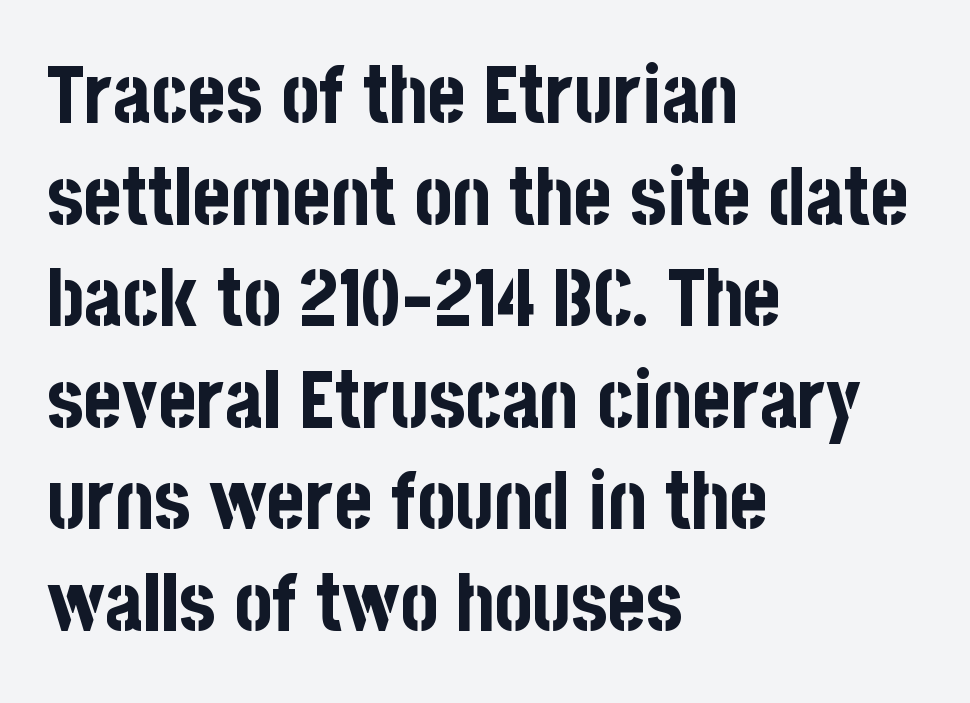
Each new line begins a customary step beneath the previous one. Bare-footed words on every line. The designer went with a sans here, leaving each stem footless. The line texture is even and compact thanks to regular tracking. How heavy is the stroke? Heavy — this is a bold. Is there any slant? The stems are plumb.
